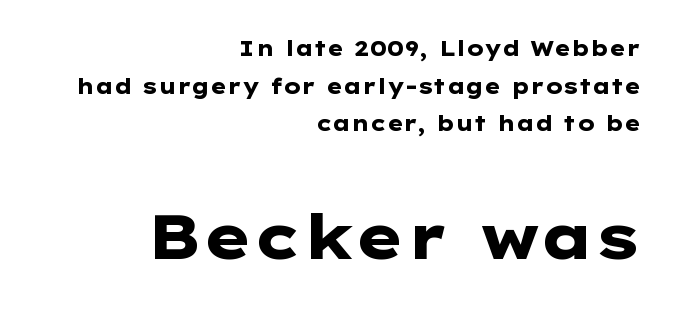
Q: Is the text bold? A: Yes.
Q: Is the text italic (slanted)? A: No, it is upright.
Q: Is the typeface a serif or a sans-serif typeface? A: Sans-serif.
Q: Is the text underlined? A: No.
Q: How is the paragraph aligned? A: Right-aligned.
Q: Is the spacing between letters normal or unusually wide? A: Normal.
Q: Which block of text is set in a larger size, the first (top) or the second (bottom)? A: The second (bottom) one.
Q: Width (condensed, normal, or wide)? A: Wide.
Q: Stroke contrast? A: Low.
Q: x-height? A: Medium.
Q: Monospaced? A: No.
